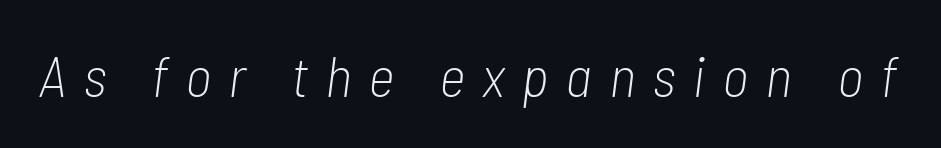
The image shows 58 px light, condensed type, italic (leaning right); set unusually wide letter spacing (+0.29 em), not underlined; low stroke contrast and a medium x-height.
